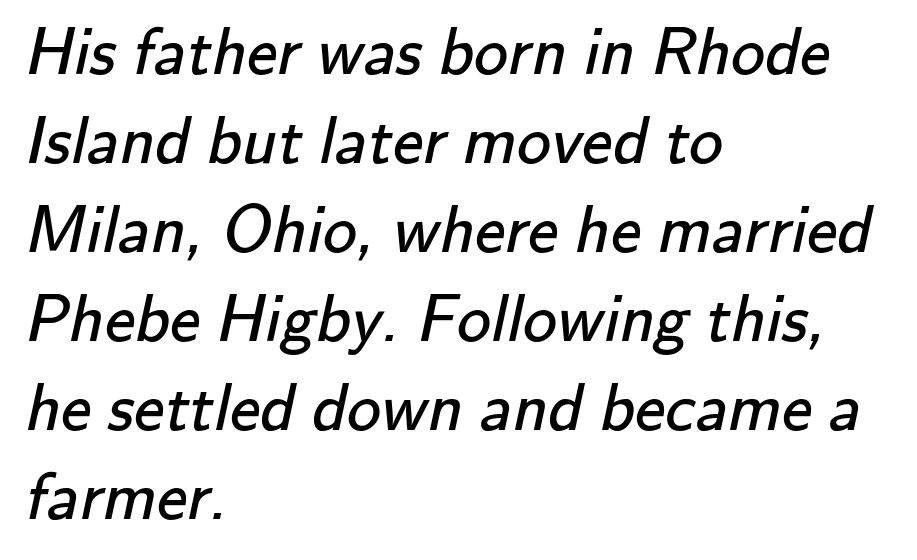
The image shows 68 px regular-weight sans-serif type; set left-aligned, normal line spacing (1.31x), normal letter spacing, not underlined; low stroke contrast and a small x-height.
